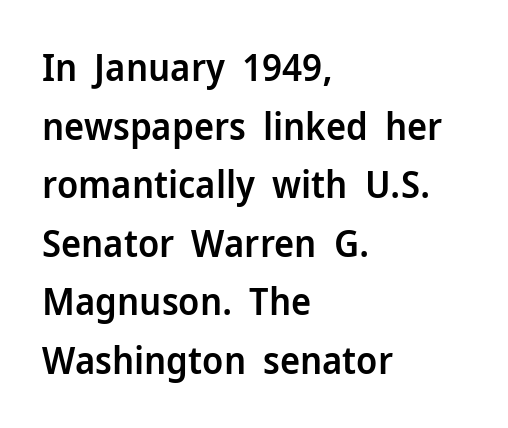
{"serif": "no", "italic": "no", "bold": "semi", "weight": "semibold", "width": "normal", "stroke_contrast": "low", "x_height": "medium", "monospaced": "no", "underline": "no", "align": "left", "line_spacing": "normal", "line_spacing_ratio": 1.54, "letter_spacing": "normal", "letter_spacing_em": 0.0, "glyph_px": 38}
